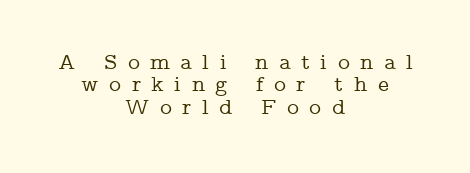
The image shows 23 px text type, upright; set centered, tight line spacing (0.97x), unusually wide letter spacing (+0.45 em), not underlined.
